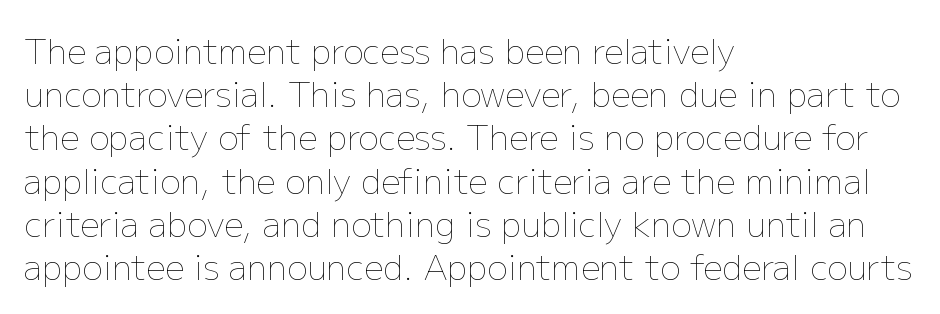
Q: Is the text bold? A: No.
Q: Is the text italic (slanted)? A: No, it is upright.
Q: Is the text underlined? A: No.
Q: How is the paragraph aligned? A: Left-aligned.
Q: Is the spacing between letters normal or unusually wide? A: Normal.
Q: Is the spacing between lines tight, normal or loose? A: Normal.
Q: Width (condensed, normal, or wide)? A: Normal.
Q: Stroke contrast? A: Low.
Q: x-height? A: Medium.
Q: Monospaced? A: No.
